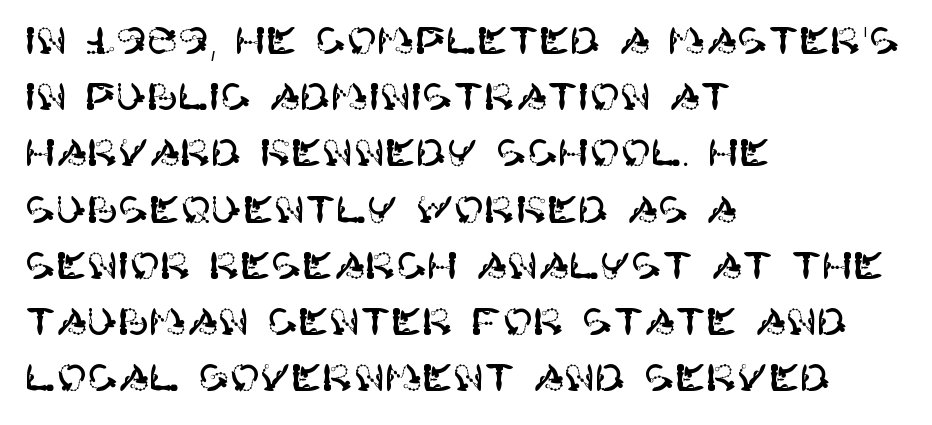
Descenders are the only things crossing below the line. Characters remain perfectly vertical along every line. Short and long lines alike share a common starting point at left. Successive baselines arrive at the customary interval.
